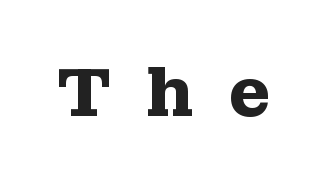
I'd call this a serif setting — the letters wear small feet. The space beneath each line is pristine and unruled. I'd describe the lettering as bold — thick and assertive. Inter-character spacing is expanded well beyond the font's built-in metrics.
